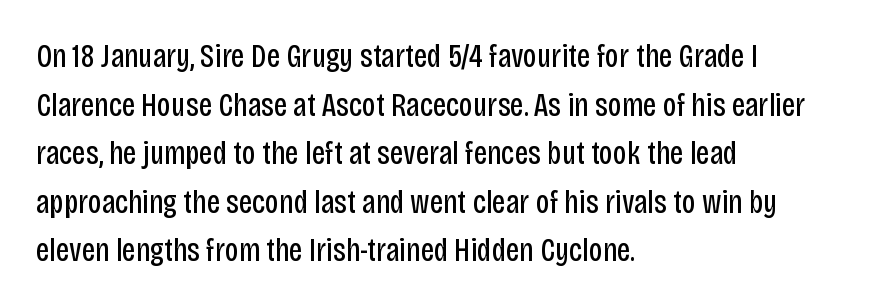
{"serif": "no", "italic": "no", "bold": "no", "weight": "regular", "width": "condensed", "stroke_contrast": "low", "x_height": "large", "monospaced": "no", "underline": "no", "align": "left", "line_spacing": "normal", "line_spacing_ratio": 1.47, "letter_spacing": "normal", "letter_spacing_em": 0.0, "glyph_px": 33}
